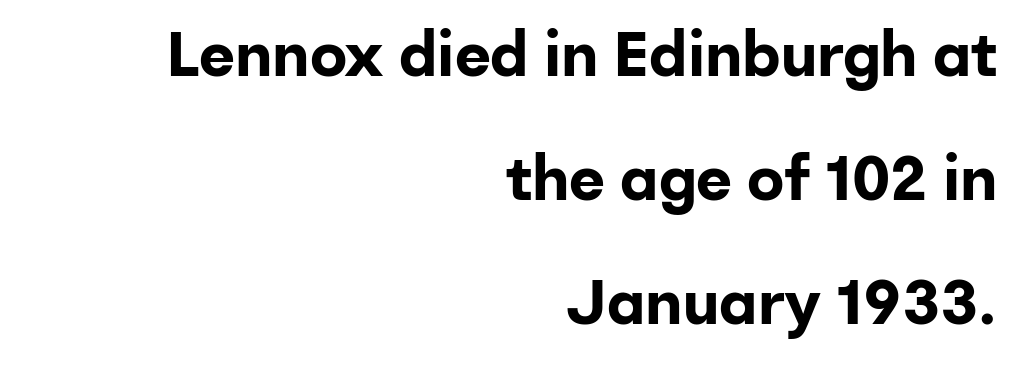
{"serif": "no", "italic": "no", "bold": "yes", "weight": "bold", "width": "normal", "stroke_contrast": "low", "x_height": "medium", "monospaced": "no", "underline": "no", "align": "right", "line_spacing": "loose", "line_spacing_ratio": 2.0, "letter_spacing": "normal", "letter_spacing_em": 0.0, "glyph_px": 62}
